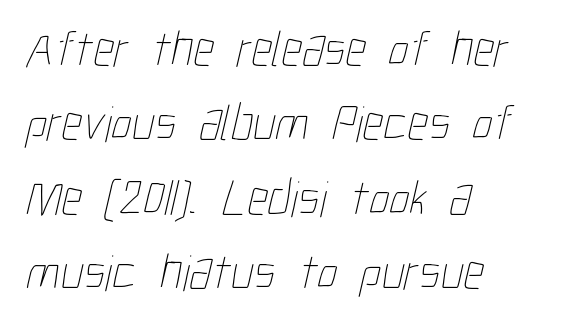
The image shows 51 px thin, condensed type; set left-aligned, normal line spacing (1.46x), normal letter spacing, not underlined; low stroke contrast and a medium x-height.
